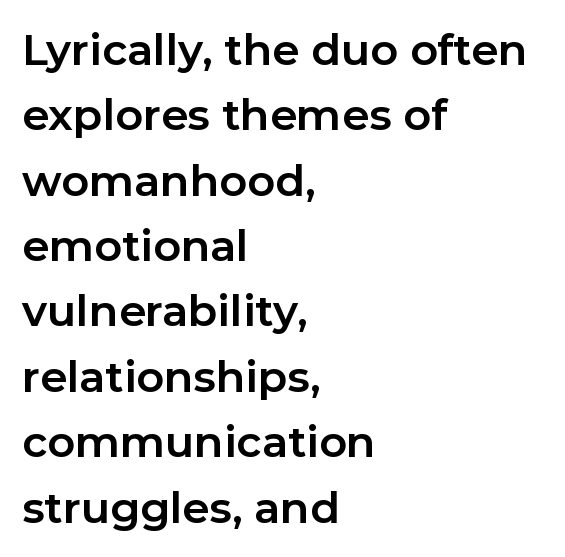
{"serif": "no", "italic": "no", "bold": "yes", "weight": "bold", "width": "normal", "stroke_contrast": "low", "x_height": "medium", "monospaced": "no", "underline": "no", "align": "left", "line_spacing": "normal", "line_spacing_ratio": 1.52, "letter_spacing": "normal", "letter_spacing_em": 0.0, "glyph_px": 43}
